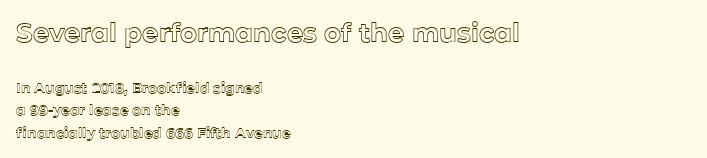
Check under the words: just untouched page. Letter spacing: default. The typography opts for an upright posture over an oblique one. The block sitting higher on the canvas is the one with enlarged characters. This block has exactly the height ordinary leading produces.
